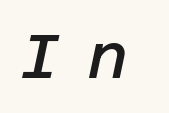
Each row of text sits above clean, open space. You can tell it's italic because the verticals aren't actually vertical. The line texture is sparse and dotted thanks to wide tracking. Slightly chunky letters — semibold, I'd say, not full bold.
